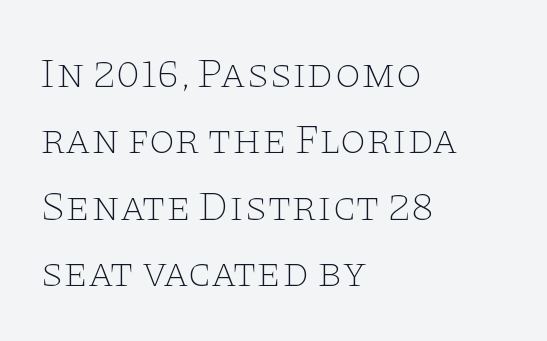
This sample uses plain, unmodified letter spacing. The typeface has the unassuming heft of standard copy or less. These lines are set flush left with a ragged right edge. Does the leading feel generous? No, just average. Looks like regular typesetting: each glyph gets only the width it needs. The designer went with a serif here, giving each stem small feet.
